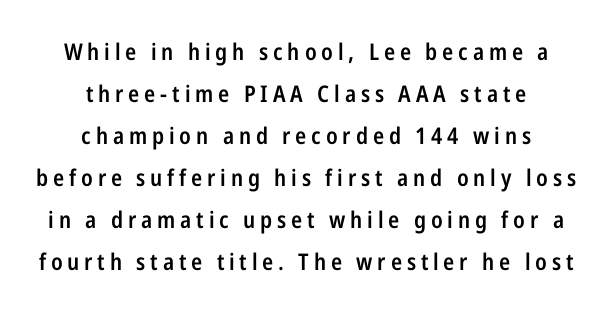
There is plenty of visible air inserted between adjacent glyphs. Honestly, there is no underline to notice here at all. Unlike italic type, these characters show no tilt at all. Is the type bold? Partly — it's a semibold, heavier than regular but not fully bold. Compared with a flush-left layout, this one balances lines on the center instead.
